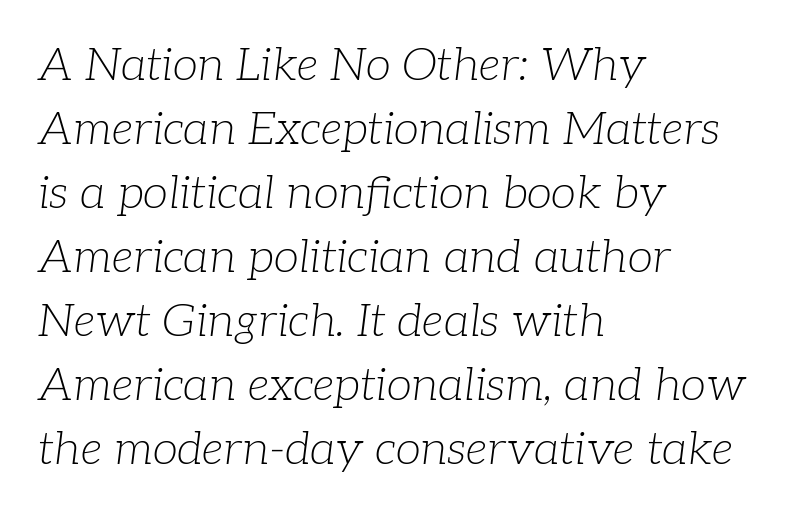
The image shows 46 px light serif type, italic (leaning right); set left-aligned, normal line spacing (1.39x), normal letter spacing, not underlined; low stroke contrast and a medium x-height.
